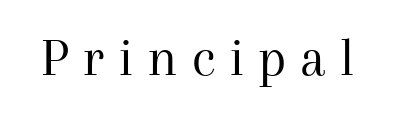
Letters rest on an invisible, unmarked baseline. Think of a printed novel: that variable character pitch is what you see here. This is serif lettering, the kind often seen in printed books. The type is letterspaced generously, with wide tracking. Ink coverage per letter is moderate at most.
